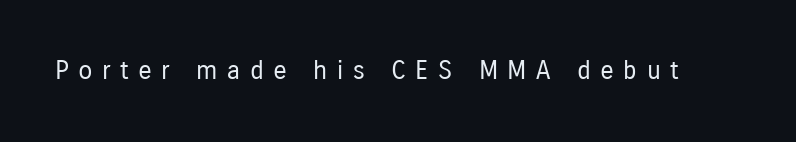
A bare baseline throughout the passage. Counters stay open thanks to moderate or lighter strokes. The letters stand upright; this is a roman face. The letters are spread apart with noticeably loose tracking.
